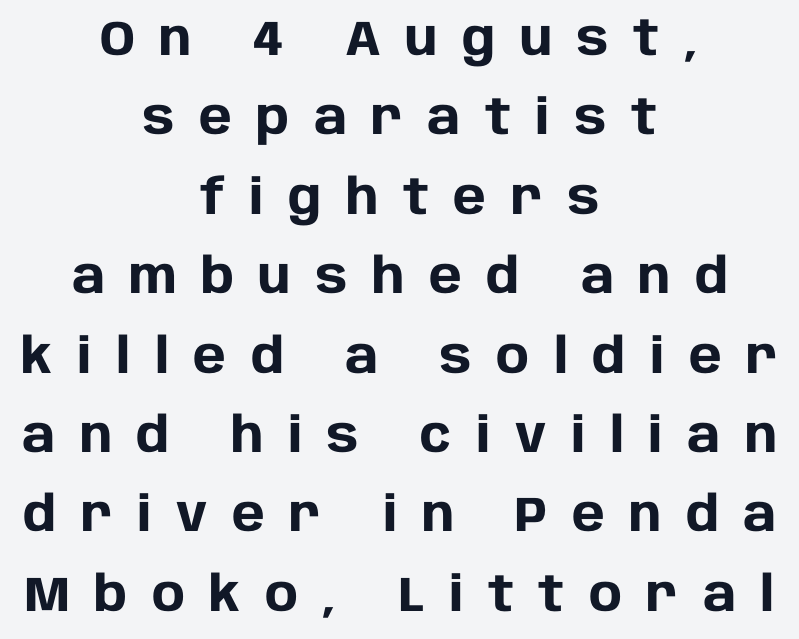
Q: Is the text bold? A: Yes.
Q: Is the text italic (slanted)? A: No, it is upright.
Q: Is the typeface a serif or a sans-serif typeface? A: Sans-serif.
Q: Is the text underlined? A: No.
Q: How is the paragraph aligned? A: Centered.
Q: Is the spacing between letters normal or unusually wide? A: Unusually wide.
Q: Is the spacing between lines tight, normal or loose? A: Normal.
Q: Width (condensed, normal, or wide)? A: Normal.
Q: Stroke contrast? A: Low.
Q: x-height? A: Large.
Q: Monospaced? A: No.
